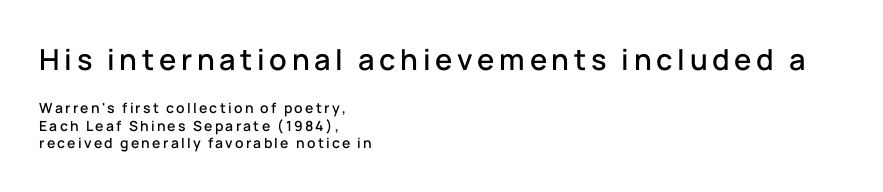
Q: Is the text italic (slanted)? A: No, it is upright.
Q: Is the typeface a serif or a sans-serif typeface? A: Sans-serif.
Q: Is the text underlined? A: No.
Q: How is the paragraph aligned? A: Left-aligned.
Q: Which block of text is set in a larger size, the first (top) or the second (bottom)? A: The first (top) one.
Q: Width (condensed, normal, or wide)? A: Normal.
Q: Stroke contrast? A: Low.
Q: x-height? A: Medium.
Q: Monospaced? A: No.
